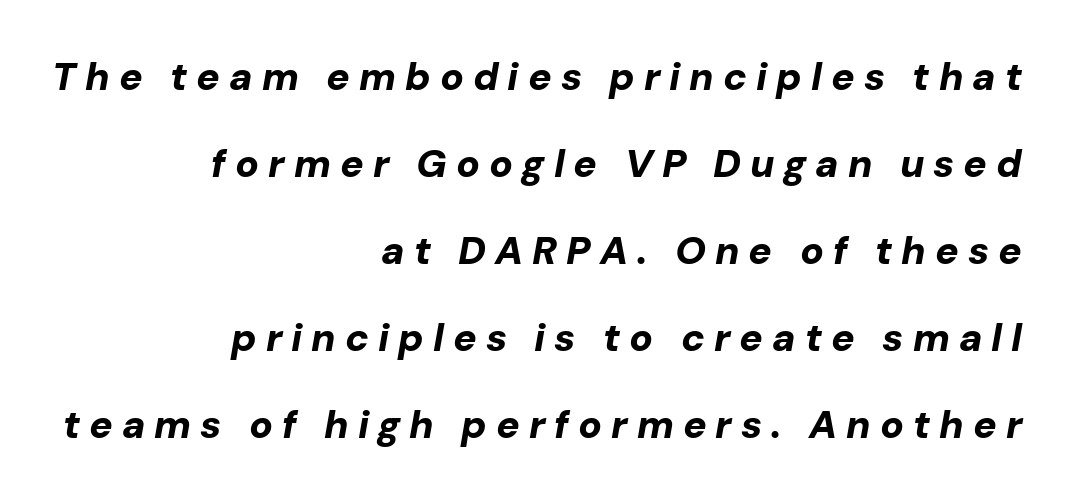
{"italic": "yes", "lean": "right", "slant_degrees": 10, "bold": "yes", "weight": "bold", "width": "normal", "stroke_contrast": "low", "x_height": "medium", "monospaced": "no", "underline": "no", "align": "right", "line_spacing": "loose", "line_spacing_ratio": 2.23, "letter_spacing": "wide", "letter_spacing_em": 0.23, "glyph_px": 39}
